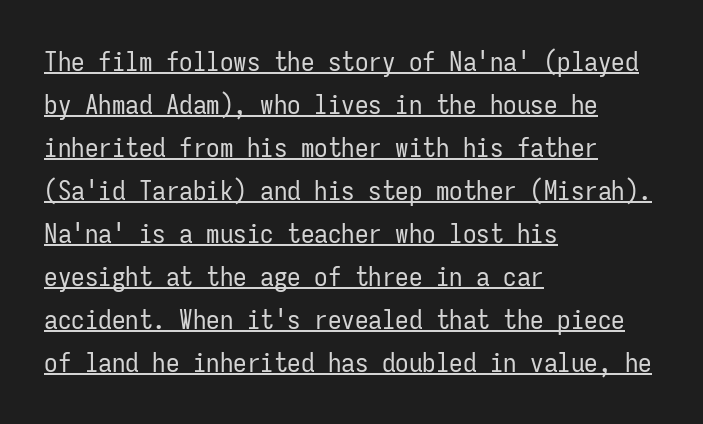
The image shows 27 px text type, upright; set left-aligned, normal line spacing (1.59x), normal letter spacing, underlined.
